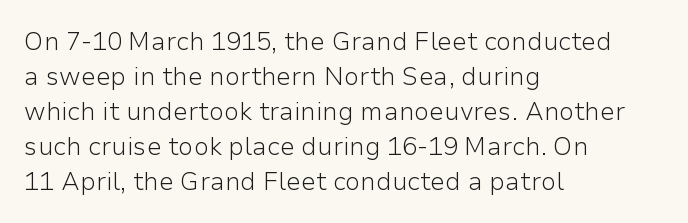
Nobody drew a line under any word here. The passage is arranged the way most books set body copy — flush left. Is the stroke heavy? The answer is a plain regular-or-lighter. Nobody touched the tracking dial on this one. A roman cut, with each character standing at attention. The space between consecutive lines is moderate.
